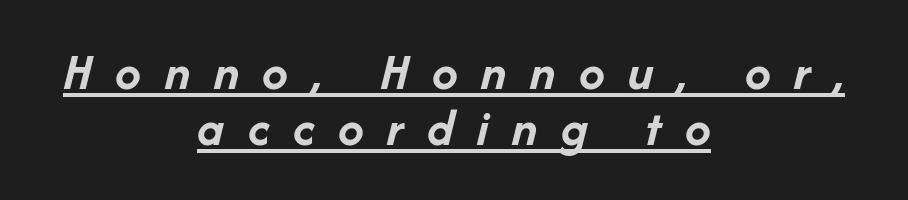
{"italic": "yes", "lean": "right", "slant_degrees": 14, "bold": "yes", "weight": "semibold", "width": "normal", "stroke_contrast": "low", "x_height": "medium", "monospaced": "no", "underline": "yes", "align": "center", "line_spacing": "tight", "line_spacing_ratio": 1.07, "letter_spacing": "wide", "letter_spacing_em": 0.45, "glyph_px": 52}
